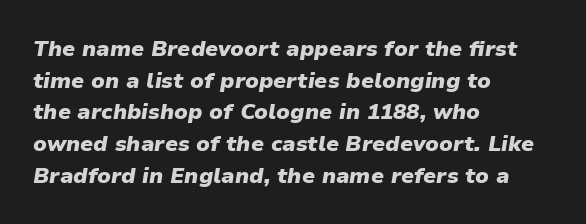
The lines sit at an ordinary, default distance from one another. Typographic density is high because the face is bold. The rendering anchors every line to the left-hand side. Lines of text with bare space underneath.
